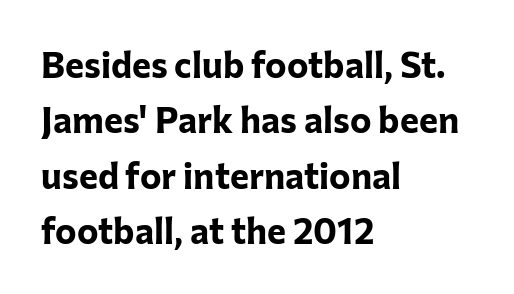
Q: Is the text bold? A: Yes.
Q: Is the text italic (slanted)? A: No, it is upright.
Q: Is the typeface a serif or a sans-serif typeface? A: Sans-serif.
Q: Is the text underlined? A: No.
Q: How is the paragraph aligned? A: Left-aligned.
Q: Is the spacing between letters normal or unusually wide? A: Normal.
Q: Is the spacing between lines tight, normal or loose? A: Normal.
Q: Width (condensed, normal, or wide)? A: Normal.
Q: Stroke contrast? A: Low.
Q: x-height? A: Medium.
Q: Monospaced? A: No.
